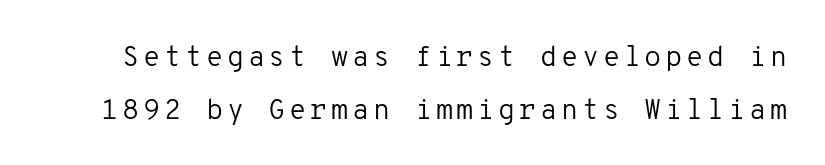
The image shows 28 px regular-weight sans-serif type, upright, monospaced; set line spacing 1.88x, not underlined; low stroke contrast and a medium x-height.
